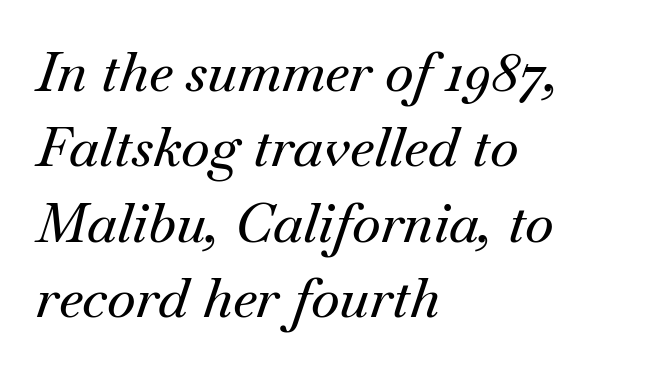
Q: Is the text italic (slanted)? A: Yes, it leans right by about 18 degrees.
Q: Is the typeface a serif or a sans-serif typeface? A: Serif.
Q: Is the text underlined? A: No.
Q: How is the paragraph aligned? A: Left-aligned.
Q: Is the spacing between letters normal or unusually wide? A: Normal.
Q: Is the spacing between lines tight, normal or loose? A: Normal.
Q: Width (condensed, normal, or wide)? A: Normal.
Q: Stroke contrast? A: Medium.
Q: x-height? A: Small.
Q: Monospaced? A: No.
